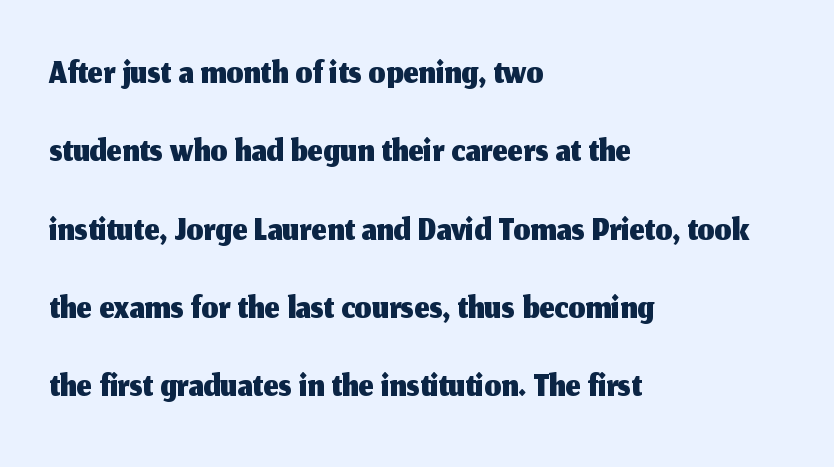
The image shows 54 px sans-serif type, upright; set left-aligned, normal line spacing (1.45x), normal letter spacing, not underlined; medium stroke contrast and a medium x-height.
